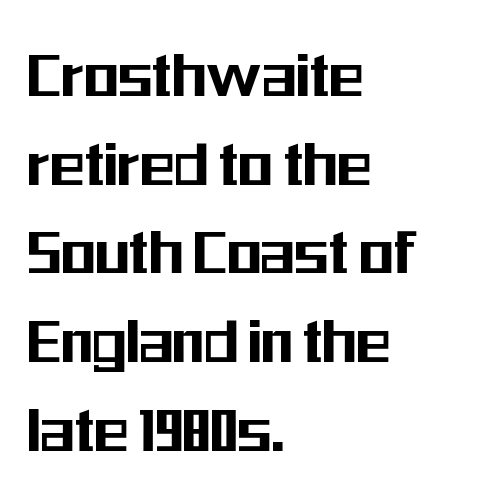
{"serif": "no", "italic": "no", "width": "condensed", "stroke_contrast": "medium", "x_height": "medium", "monospaced": "no", "underline": "no", "align": "left", "line_spacing": "normal", "line_spacing_ratio": 1.25, "letter_spacing": "normal", "letter_spacing_em": 0.0, "glyph_px": 71}
